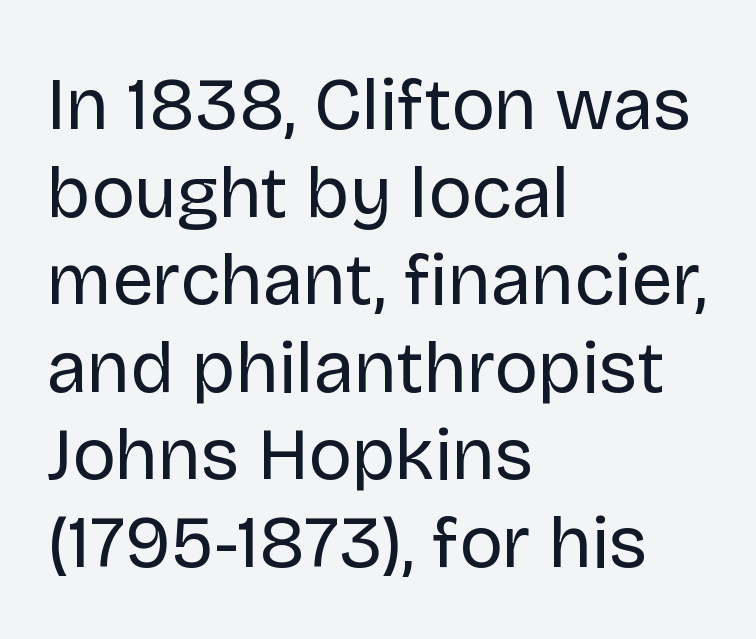
The image shows 73 px regular-weight sans-serif type, upright; set left-aligned, line spacing 1.2x, normal letter spacing, not underlined; low stroke contrast and a large x-height.
